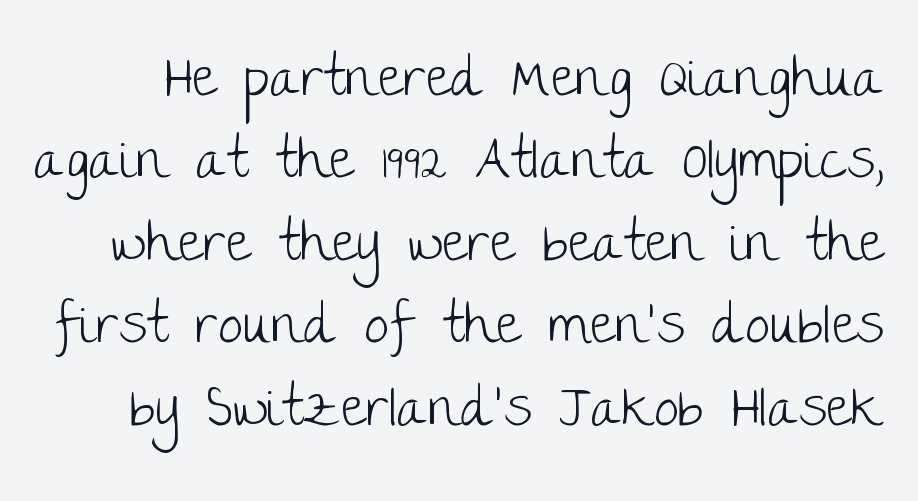
The image shows 55 px light sans-serif type, upright; set normal line spacing (1.5x), normal letter spacing, not underlined; low stroke contrast and a large x-height.
